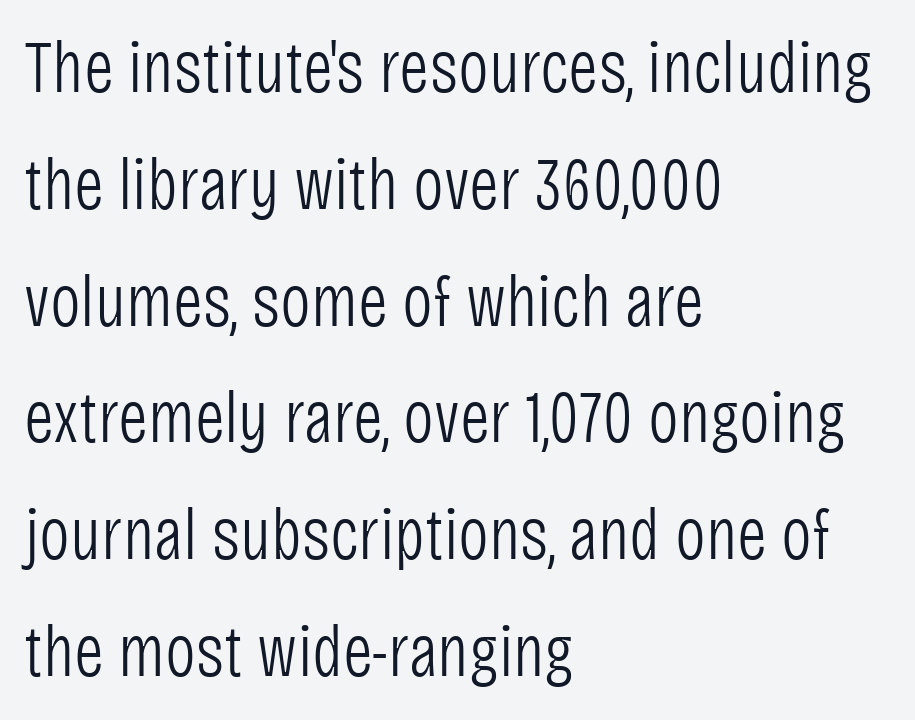
The image shows 73 px light, condensed sans-serif type, upright; set left-aligned, normal line spacing (1.6x), normal letter spacing, not underlined; low stroke contrast and a large x-height.
